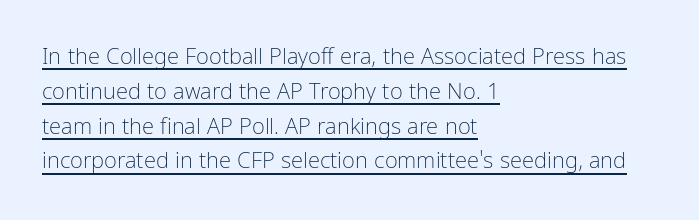
Casual observation: everything's shoved over to the left. No italicization has been applied; the sample stays upright. The block of text has a typical density, with ordinary space between rows. On a weight scale, this lands at 450 or below.
